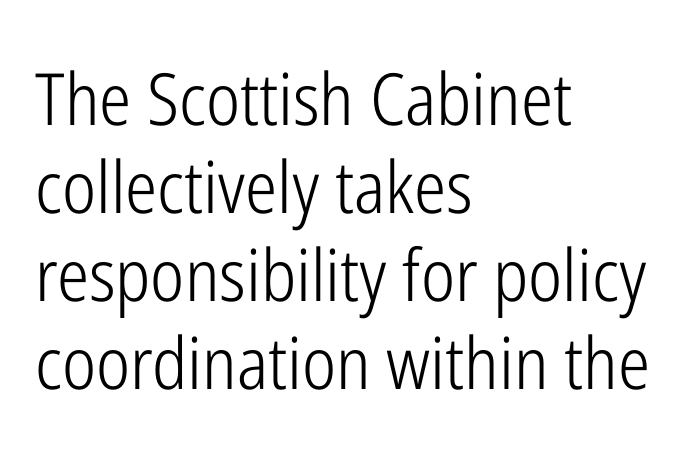
{"serif": "no", "italic": "no", "bold": "no", "weight": "light", "width": "condensed", "stroke_contrast": "low", "x_height": "medium", "monospaced": "no", "underline": "no", "align": "left", "line_spacing_ratio": 1.22, "letter_spacing": "normal", "letter_spacing_em": 0.0, "glyph_px": 72}
